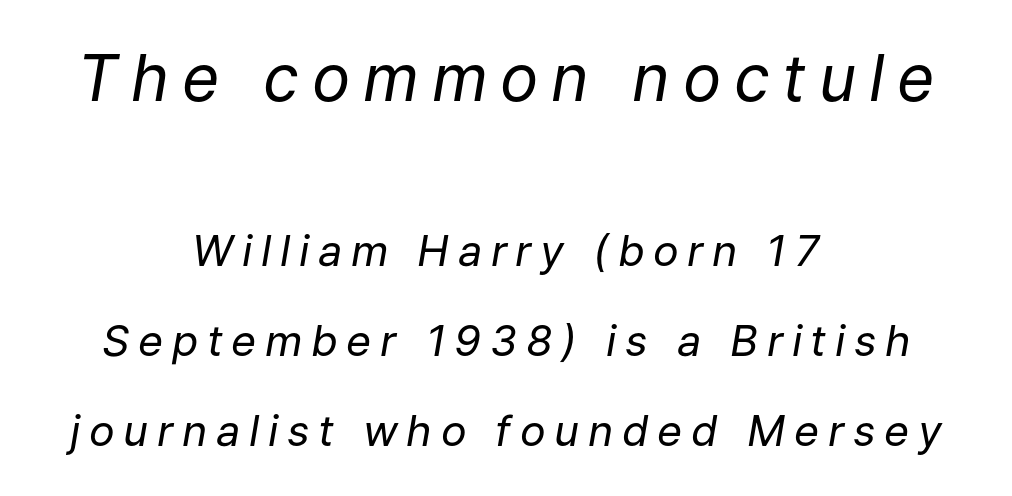
{"italic": "yes", "lean": "right", "slant_degrees": 9, "bold": "no", "weight": "regular", "width": "normal", "stroke_contrast": "low", "x_height": "medium", "monospaced": "no", "underline": "no", "align": "center", "line_spacing": "loose", "line_spacing_ratio": 2.09, "letter_spacing": "wide", "letter_spacing_em": 0.2, "larger_block": "first", "size_ratio": 1.49, "glyph_px": 64}
